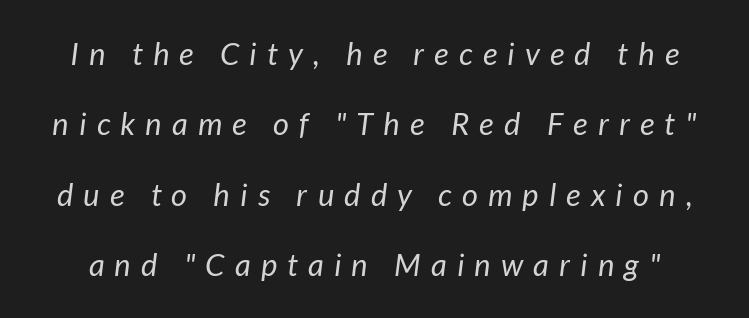
The image shows 31 px regular-weight type, italic (leaning right); set loose line spacing (2.27x), unusually wide letter spacing (+0.33 em), not underlined; low stroke contrast and a medium x-height.
